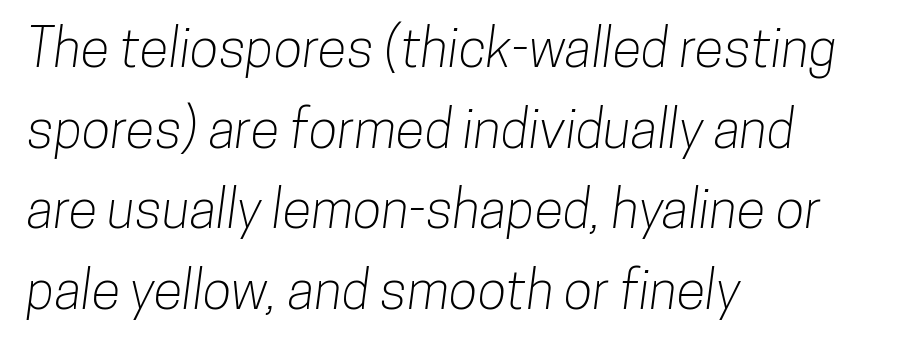
The image shows 53 px condensed sans-serif type; set left-aligned, normal line spacing (1.52x), normal letter spacing, not underlined; low stroke contrast and a medium x-height.
